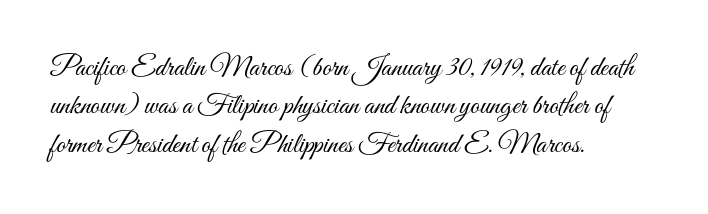
One-word summary of the alignment: left. Stroke thickness stays within the range of a standard reading face or lighter. Letters rest on an invisible, unmarked baseline. The horizontal fit of the characters is conventional and even.
